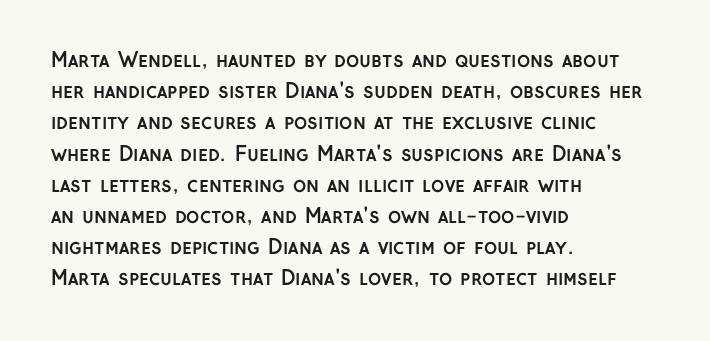
The image shows 20 px bold type, upright; set left-aligned, normal line spacing (1.56x), normal letter spacing, not underlined.
